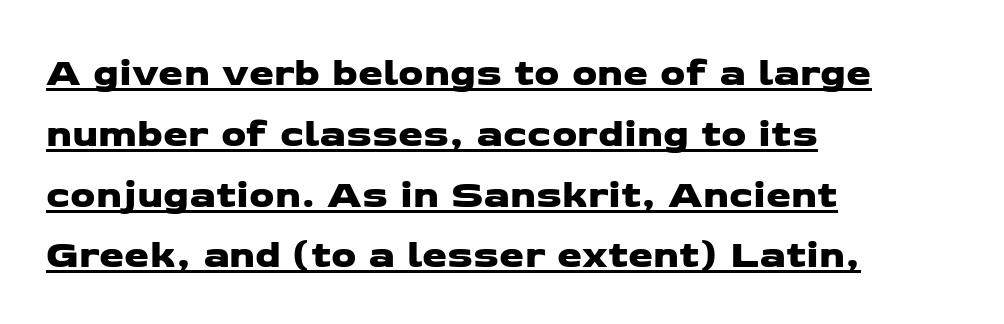
{"serif": "no", "width": "wide", "stroke_contrast": "low", "x_height": "medium", "monospaced": "no", "underline": "yes", "align": "left", "line_spacing": "normal", "line_spacing_ratio": 1.52, "letter_spacing": "normal", "letter_spacing_em": 0.0, "glyph_px": 40}
